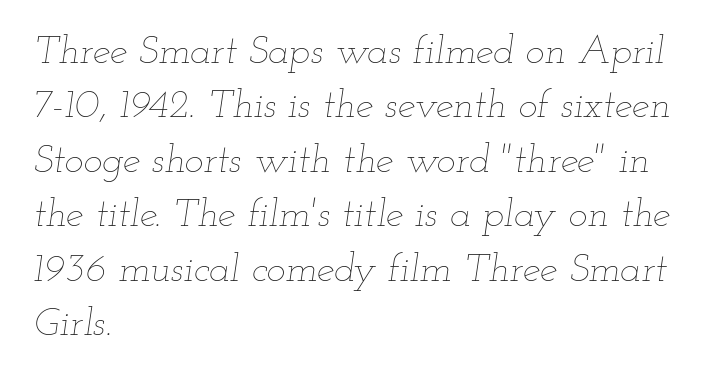
Bold? No — there's no thickening of the strokes. Posture: slanted. Evenly set lines give the paragraph a standard silhouette. Teacher's note: observe the even left margin — that is flush-left alignment.
